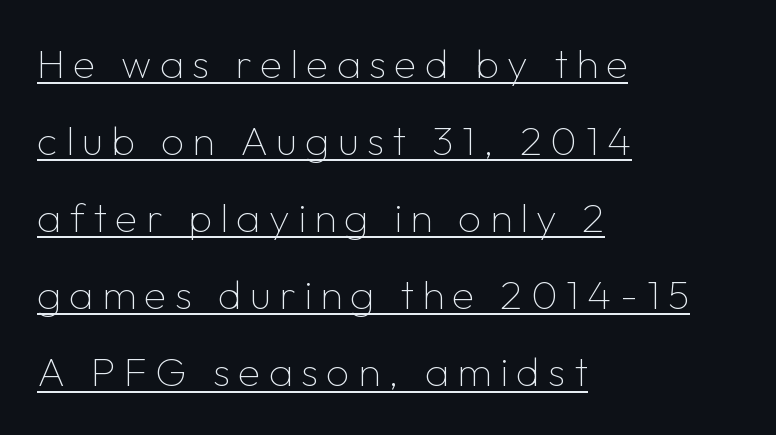
The image shows 41 px thin sans-serif type, upright; set left-aligned, line spacing 1.88x, unusually wide letter spacing (+0.2 em), underlined; low stroke contrast and a medium x-height.
